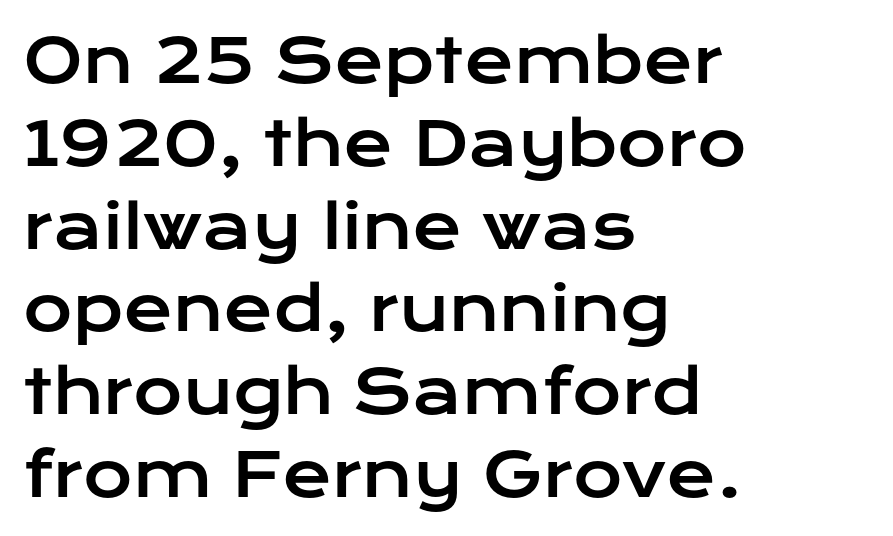
Q: Is the text italic (slanted)? A: No, it is upright.
Q: Is the typeface a serif or a sans-serif typeface? A: Sans-serif.
Q: Is the text underlined? A: No.
Q: How is the paragraph aligned? A: Left-aligned.
Q: Is the spacing between letters normal or unusually wide? A: Normal.
Q: Is the spacing between lines tight, normal or loose? A: Normal.
Q: Width (condensed, normal, or wide)? A: Wide.
Q: Stroke contrast? A: Low.
Q: x-height? A: Medium.
Q: Monospaced? A: No.
